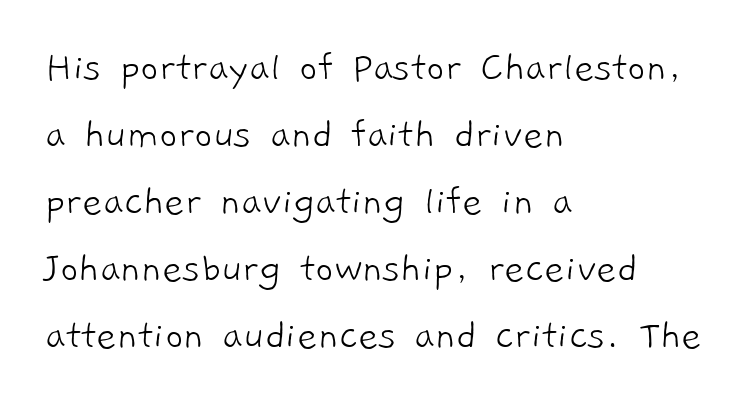
The image shows 44 px light sans-serif type; set left-aligned, normal line spacing (1.52x), normal letter spacing, not underlined; low stroke contrast and a medium x-height.
